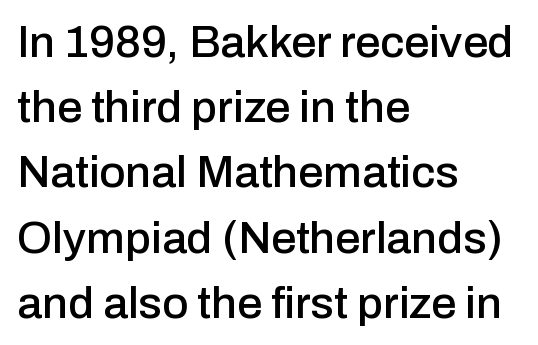
{"serif": "no", "italic": "no", "width": "normal", "stroke_contrast": "low", "x_height": "medium", "monospaced": "no", "underline": "no", "align": "left", "line_spacing": "normal", "line_spacing_ratio": 1.45, "letter_spacing": "normal", "letter_spacing_em": 0.0, "glyph_px": 45}
